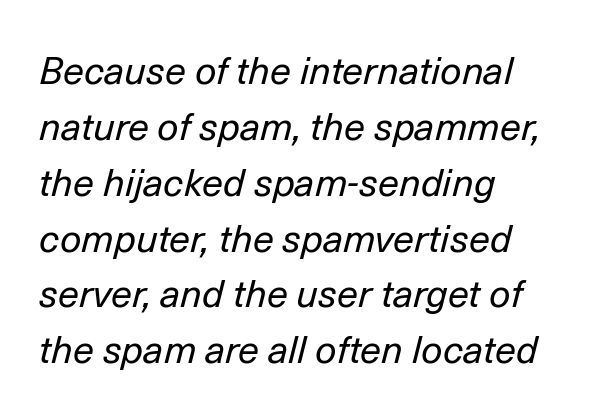
{"italic": "yes", "lean": "right", "slant_degrees": 14, "bold": "no", "weight": "regular", "width": "normal", "stroke_contrast": "low", "x_height": "medium", "monospaced": "no", "underline": "no", "align": "left", "line_spacing": "normal", "line_spacing_ratio": 1.47, "letter_spacing": "normal", "letter_spacing_em": 0.0, "glyph_px": 38}
